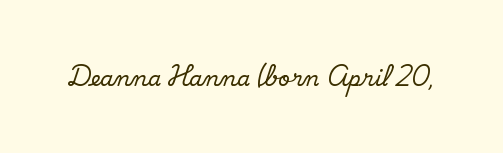
Q: Is the text bold? A: No.
Q: Is the text underlined? A: No.
Q: Is the spacing between letters normal or unusually wide? A: Normal.
